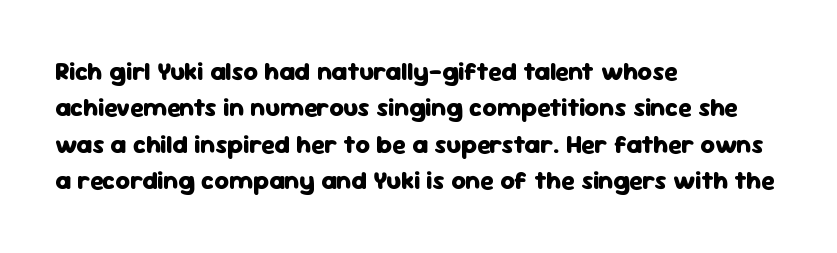
The image shows 25 px bold type, upright; set left-aligned, normal line spacing (1.46x), normal letter spacing, not underlined.
